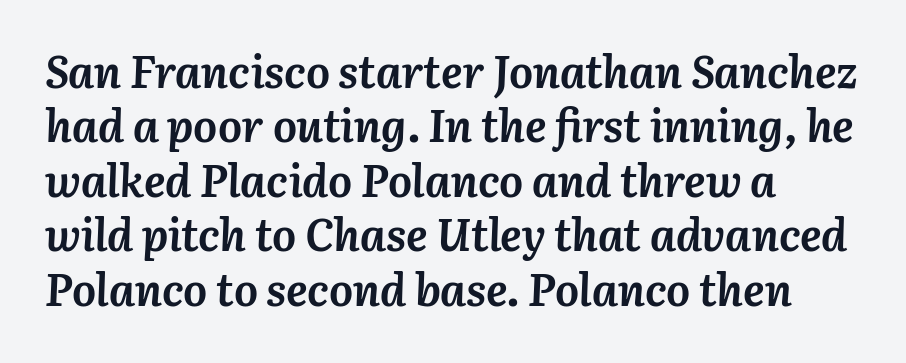
The image shows 45 px semibold type, italic (leaning right); set left-aligned, line spacing 1.21x, normal letter spacing, not underlined; medium stroke contrast and a medium x-height.
